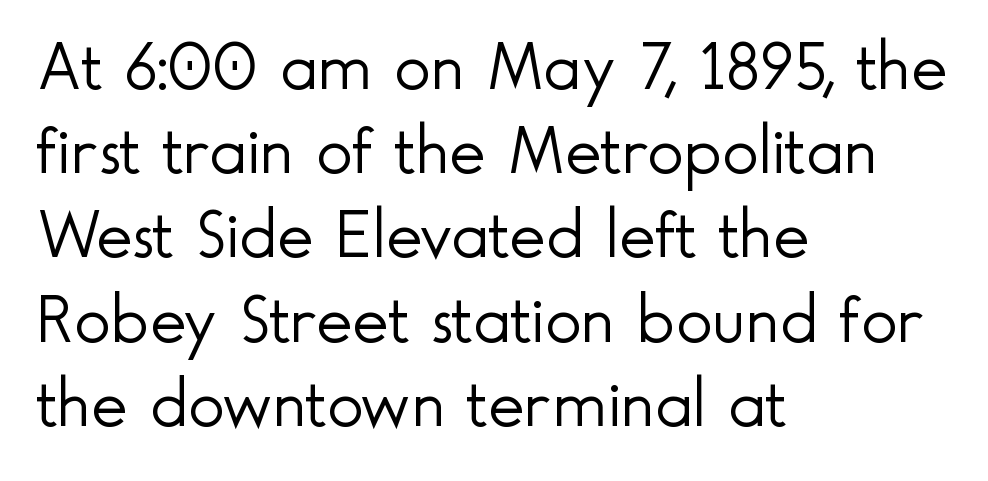
The image shows 69 px light sans-serif type, upright; set left-aligned, line spacing 1.22x, normal letter spacing, not underlined; a small x-height.
